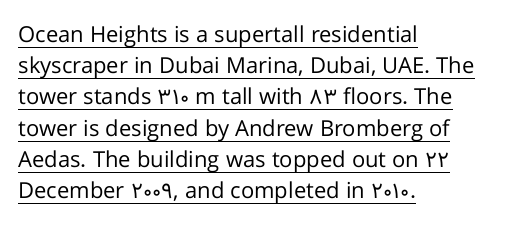
Q: Is the text bold? A: No.
Q: Is the text italic (slanted)? A: No, it is upright.
Q: Is the text underlined? A: Yes.
Q: How is the paragraph aligned? A: Left-aligned.
Q: Is the spacing between letters normal or unusually wide? A: Normal.
Q: Is the spacing between lines tight, normal or loose? A: Normal.
